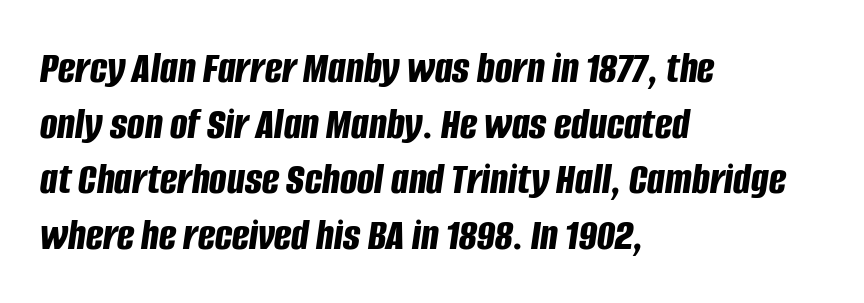
Q: Is the text bold? A: Yes.
Q: Is the text italic (slanted)? A: Yes, it leans right by about 8 degrees.
Q: Is the text underlined? A: No.
Q: How is the paragraph aligned? A: Left-aligned.
Q: Is the spacing between letters normal or unusually wide? A: Normal.
Q: Width (condensed, normal, or wide)? A: Condensed.
Q: Stroke contrast? A: Low.
Q: x-height? A: Large.
Q: Monospaced? A: No.
